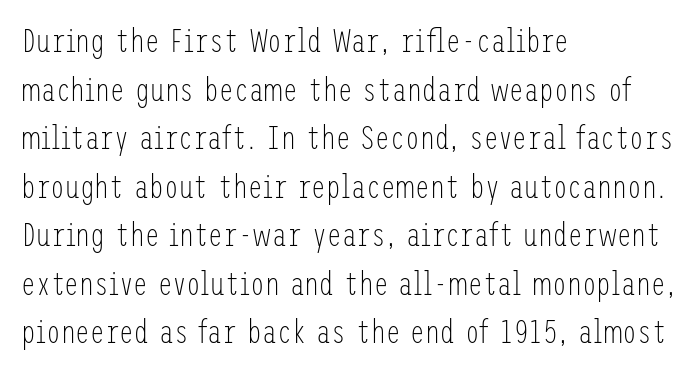
{"serif": "no", "italic": "no", "bold": "no", "weight": "light", "width": "condensed", "stroke_contrast": "low", "x_height": "medium", "underline": "no", "align": "left", "line_spacing": "normal", "line_spacing_ratio": 1.47, "letter_spacing": "normal", "letter_spacing_em": 0.0, "glyph_px": 33}
